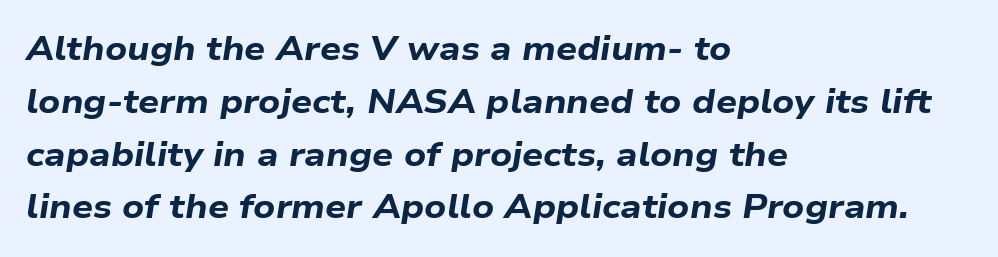
Q: Is the text bold? A: Yes.
Q: Is the text italic (slanted)? A: Yes, it leans right by about 9 degrees.
Q: Is the text underlined? A: No.
Q: How is the paragraph aligned? A: Left-aligned.
Q: Is the spacing between letters normal or unusually wide? A: Normal.
Q: Is the spacing between lines tight, normal or loose? A: Normal.
Q: Width (condensed, normal, or wide)? A: Wide.
Q: Stroke contrast? A: Low.
Q: x-height? A: Medium.
Q: Monospaced? A: No.
